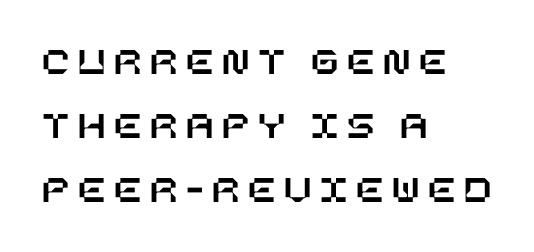
Evenly set lines give the paragraph a standard silhouette. Posture: vertical. The gaps between neighbouring characters are conspicuously large. A classic flush-left, rag-right setting is used for this passage. Letters rest on an invisible, unmarked baseline.
